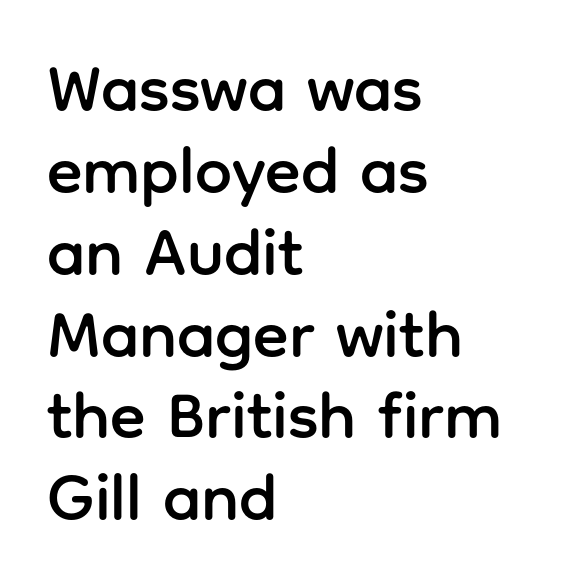
Q: Is the text italic (slanted)? A: No, it is upright.
Q: Is the typeface a serif or a sans-serif typeface? A: Sans-serif.
Q: Is the text underlined? A: No.
Q: How is the paragraph aligned? A: Left-aligned.
Q: Is the spacing between letters normal or unusually wide? A: Normal.
Q: Width (condensed, normal, or wide)? A: Normal.
Q: Stroke contrast? A: Low.
Q: x-height? A: Medium.
Q: Monospaced? A: No.
